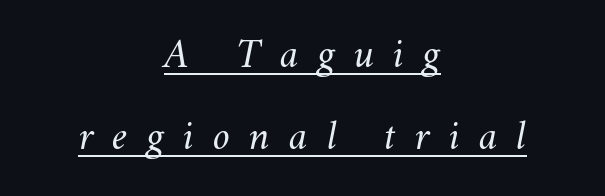
Q: Is the text bold? A: No.
Q: Is the text italic (slanted)? A: Yes, it leans right by about 11 degrees.
Q: Is the text underlined? A: Yes.
Q: How is the paragraph aligned? A: Centered.
Q: Is the spacing between letters normal or unusually wide? A: Unusually wide.
Q: Is the spacing between lines tight, normal or loose? A: Loose.
Q: Width (condensed, normal, or wide)? A: Normal.
Q: Stroke contrast? A: Medium.
Q: x-height? A: Small.
Q: Monospaced? A: No.
